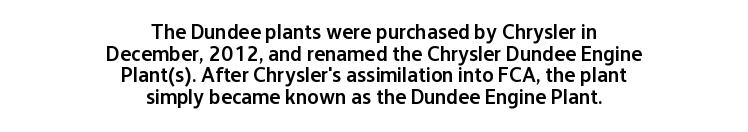
Letters rest on an invisible, unmarked baseline. The rag falls on both sides of this text block equally. How would I describe the line gaps? Narrow and economical. The line texture is even and compact thanks to regular tracking.
